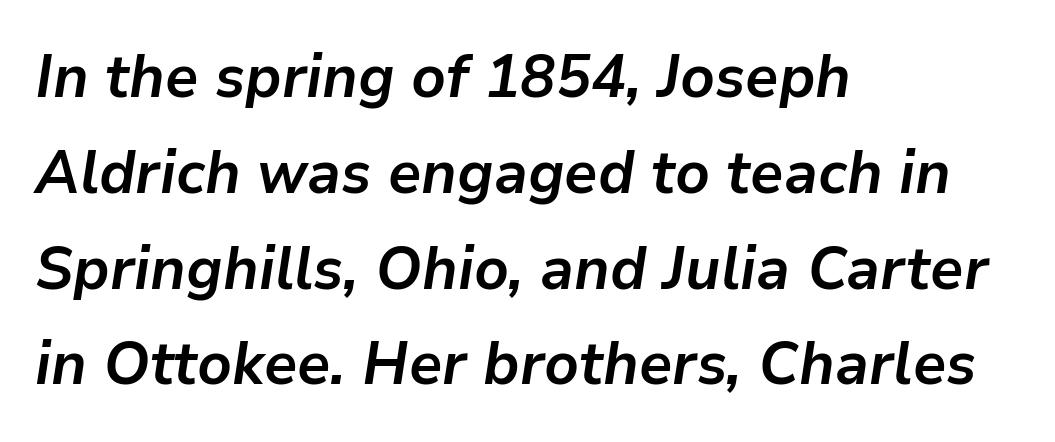
The compositor pushed each line to the left boundary. When letters slant like this, we call the style italic. Weight: bold. Does extra space separate the letters? No, they use regular spacing. Varying glyph widths throughout — classic text-font behaviour. Underlining? Definitely not there.
